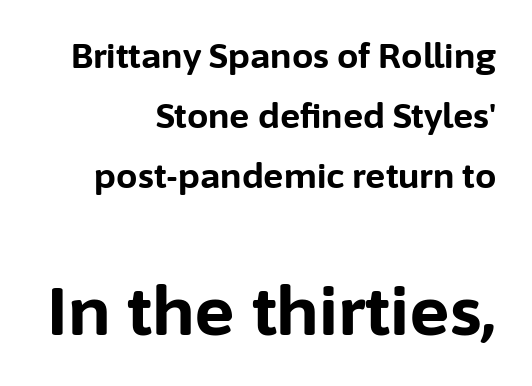
The image shows 68 px bold sans-serif type, upright; set right-aligned, line spacing 1.77x, normal letter spacing, not underlined; the second (bottom) block is 2.0x larger; low stroke contrast and a medium x-height.
